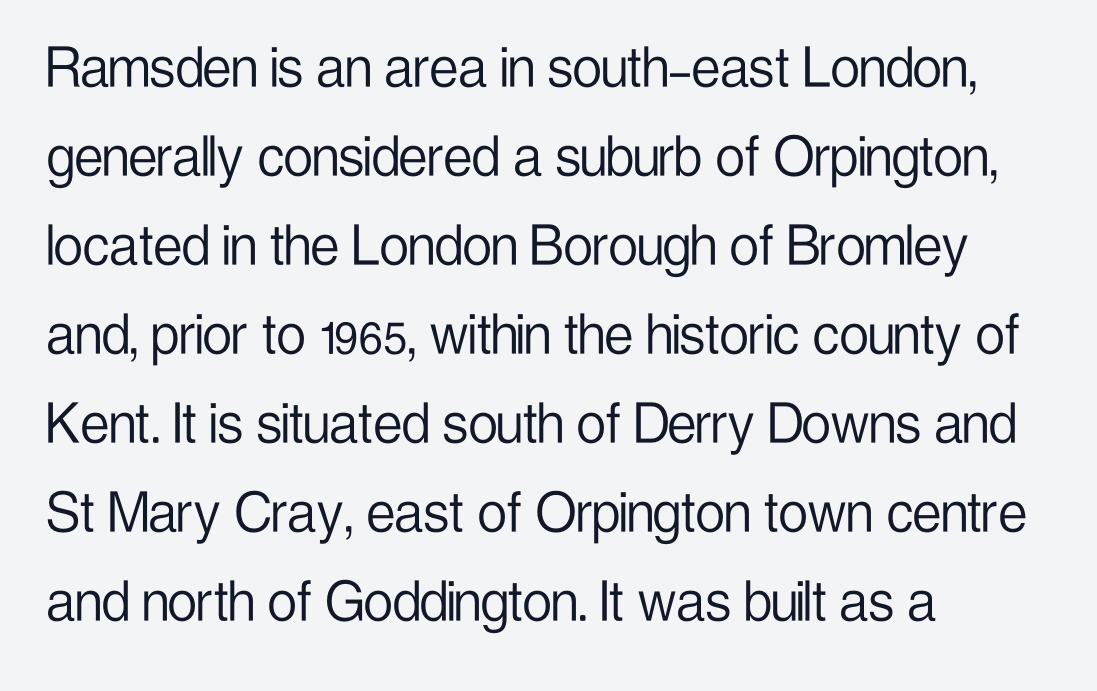
The letters advance in unequal steps, a hallmark of proportional type. The lettering stays uniformly vertical, giving the passage a roman look. The horizontal fit of the characters is conventional and even. Short and long lines alike share a common starting point at left. The type family on display is of the sans-serif kind. Reading down the column, the eye jumps a familiar distance to each next line.
